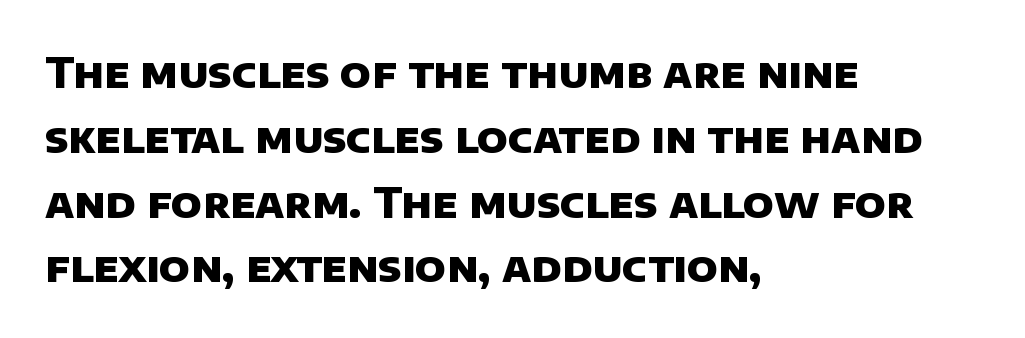
Serifs: no, the terminals of the letterforms are clean. Horizontally, the lines are justified to the leading edge only. Quick note: underline off. Looks like regular typesetting: each glyph gets only the width it needs. Weight check: bold — yes, fully.
